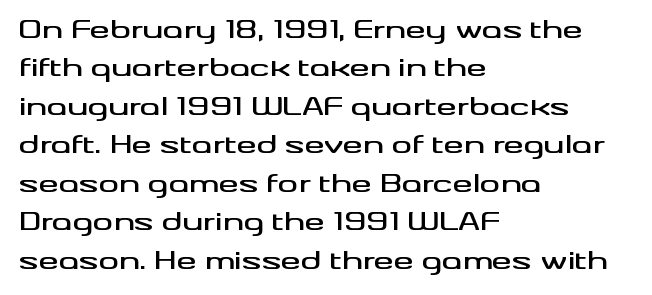
{"italic": "no", "underline": "no", "align": "left", "line_spacing": "normal", "line_spacing_ratio": 1.54, "letter_spacing": "normal", "letter_spacing_em": 0.0, "glyph_px": 25}
